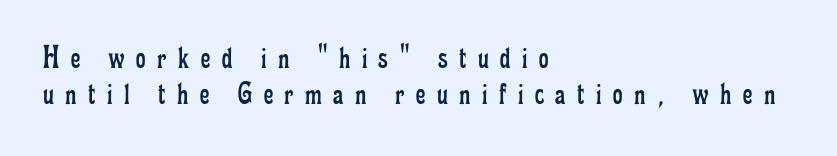
{"serif": "yes", "italic": "no", "bold": "no", "weight": "regular", "width": "condensed", "stroke_contrast": "low", "x_height": "small", "monospaced": "no", "underline": "no", "align": "left", "line_spacing": "tight", "line_spacing_ratio": 1.09, "letter_spacing": "wide", "letter_spacing_em": 0.35, "glyph_px": 33}
